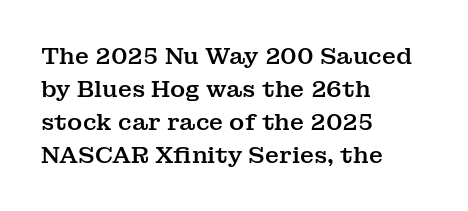
The image shows 23 px text type, upright; set left-aligned, normal line spacing (1.43x), normal letter spacing, not underlined.
